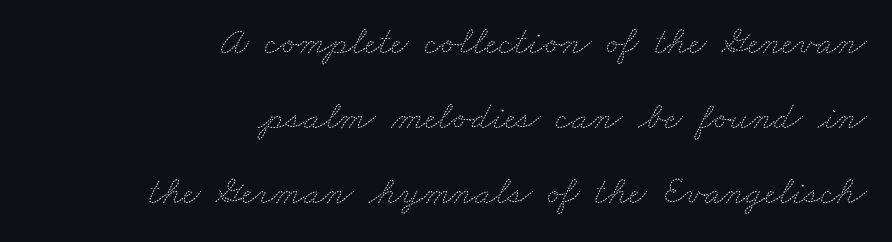
Honestly, there is no underline to notice here at all. The lines are quadded right. Baseline-to-baseline distance is far greater than the letter height. The gaps between neighbouring characters are ordinary and unremarkable. The letters look calm and open, with moderate or lighter stems.
